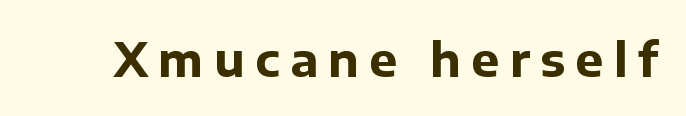
Underline: absent. Does the type have serifs? No, each stem ends abruptly. The typography opts for an upright posture over an oblique one. Looks like regular typesetting: each glyph gets only the width it needs. Emphasis by weight is at full strength: bold. There is plenty of visible air inserted between adjacent glyphs.
